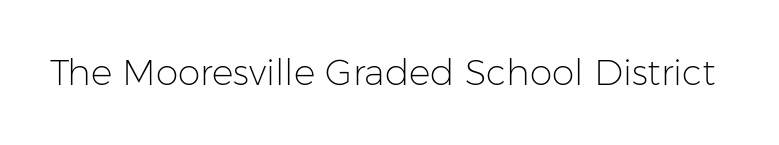
The image shows 36 px light sans-serif type, upright; set normal letter spacing, not underlined; low stroke contrast and a medium x-height.
